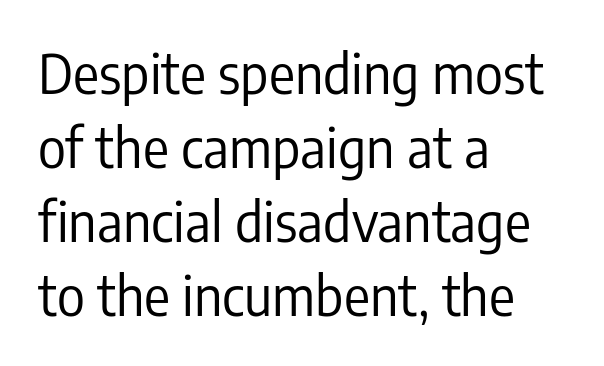
Leading matches the norm, producing a regular column. Glance below the letters and you will spot only blank space. The glyphs in this specimen are sans serif. This reads as an unemphasized weight, regular at the heaviest.
